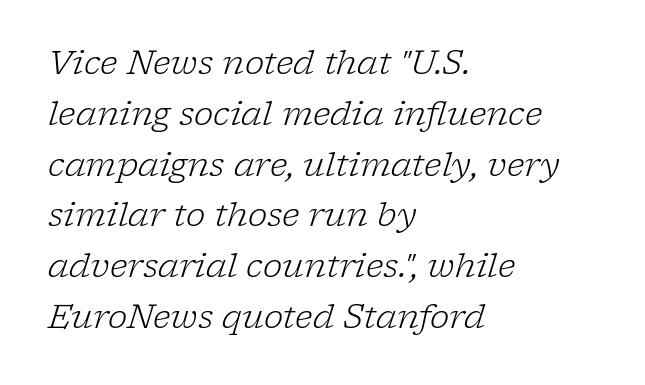
Q: Is the text bold? A: No.
Q: Is the text italic (slanted)? A: Yes, it leans right by about 17 degrees.
Q: Is the typeface a serif or a sans-serif typeface? A: Serif.
Q: Is the text underlined? A: No.
Q: How is the paragraph aligned? A: Left-aligned.
Q: Is the spacing between letters normal or unusually wide? A: Normal.
Q: Is the spacing between lines tight, normal or loose? A: Normal.
Q: Width (condensed, normal, or wide)? A: Normal.
Q: Stroke contrast? A: Low.
Q: x-height? A: Medium.
Q: Monospaced? A: No.
